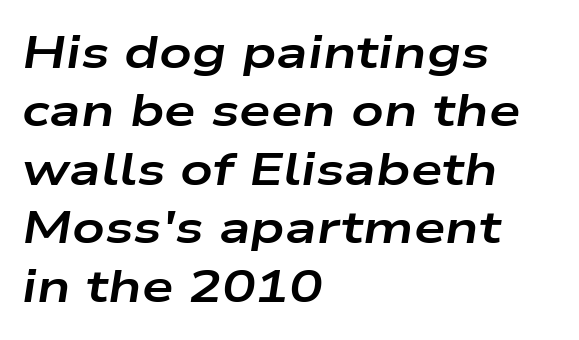
The image shows 45 px bold, wide type, italic (leaning right); set left-aligned, normal line spacing (1.3x), normal letter spacing, not underlined; low stroke contrast and a medium x-height.
